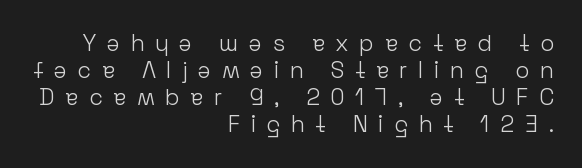
{"italic": "no", "bold": "no", "underline": "no", "align": "right", "line_spacing_ratio": 1.18, "letter_spacing": "wide", "letter_spacing_em": 0.45, "glyph_px": 23}
